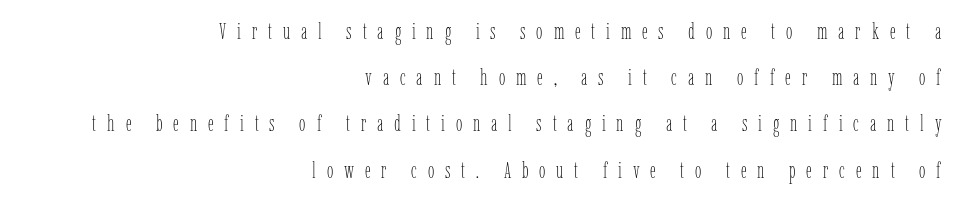
The image shows 23 px text type, upright; set right-aligned, loose line spacing (2.01x), unusually wide letter spacing (+0.47 em), not underlined.
